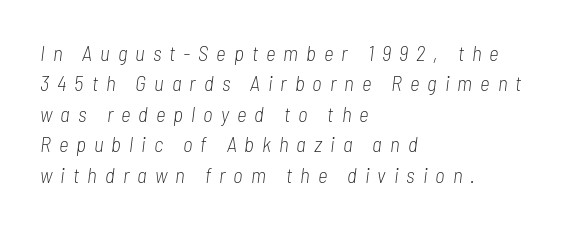
Q: Is the text bold? A: No.
Q: Is the text italic (slanted)? A: Yes, it leans right by about 7 degrees.
Q: Is the text underlined? A: No.
Q: How is the paragraph aligned? A: Left-aligned.
Q: Is the spacing between letters normal or unusually wide? A: Unusually wide.
Q: Is the spacing between lines tight, normal or loose? A: Normal.
